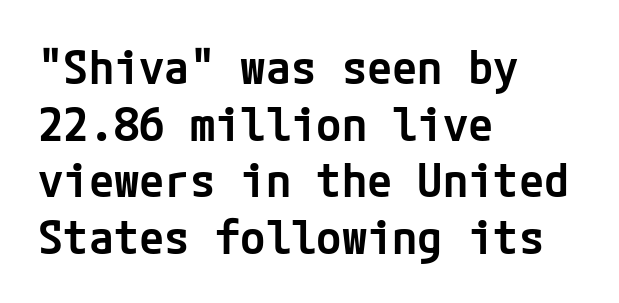
Q: Is the text bold? A: Semi-bold.
Q: Is the text italic (slanted)? A: No, it is upright.
Q: Is the typeface a serif or a sans-serif typeface? A: Sans-serif.
Q: Is the text underlined? A: No.
Q: How is the paragraph aligned? A: Left-aligned.
Q: Is the spacing between letters normal or unusually wide? A: Normal.
Q: Width (condensed, normal, or wide)? A: Normal.
Q: Stroke contrast? A: Low.
Q: x-height? A: Medium.
